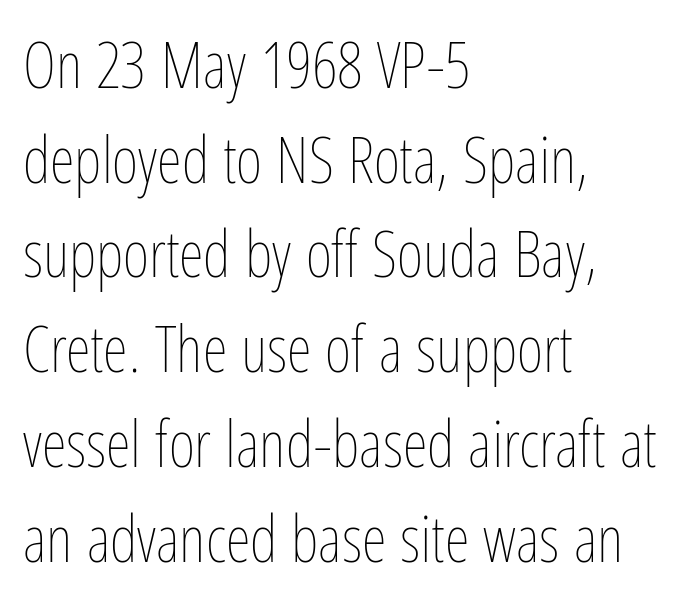
The image shows 64 px thin, condensed type, upright; set left-aligned, normal line spacing (1.48x), normal letter spacing, not underlined; low stroke contrast and a medium x-height.
